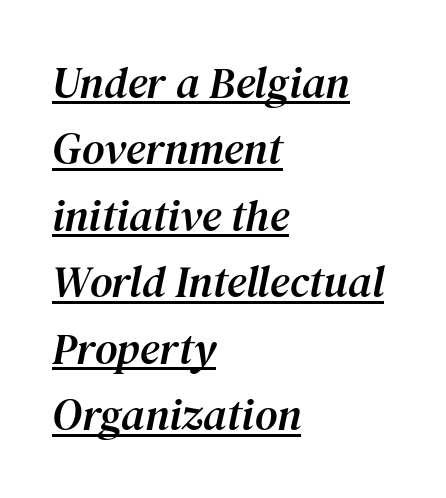
{"serif": "yes", "italic": "yes", "lean": "right", "slant_degrees": 12, "width": "normal", "stroke_contrast": "medium", "x_height": "medium", "monospaced": "no", "underline": "yes", "align": "left", "line_spacing": "normal", "line_spacing_ratio": 1.51, "letter_spacing": "normal", "letter_spacing_em": 0.0, "glyph_px": 44}
